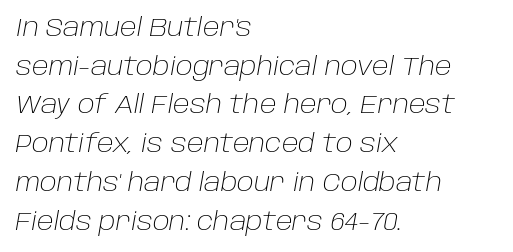
Is the block centered? No — it sits flush against the left margin. The passage shown is not underscored anywhere. When letters slant like this, we call the style italic. Characters follow at the spacing the type designer built in.
